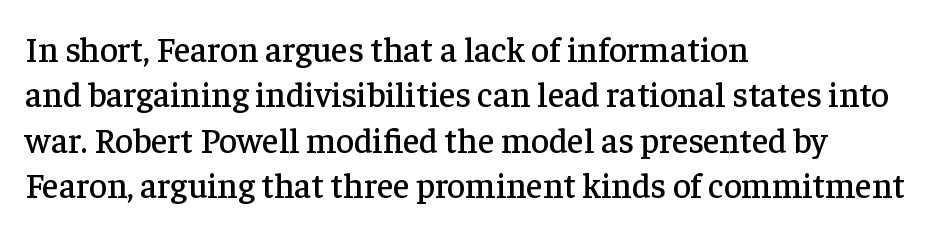
Q: Is the text italic (slanted)? A: No, it is upright.
Q: Is the typeface a serif or a sans-serif typeface? A: Serif.
Q: Is the text underlined? A: No.
Q: How is the paragraph aligned? A: Left-aligned.
Q: Is the spacing between letters normal or unusually wide? A: Normal.
Q: Is the spacing between lines tight, normal or loose? A: Normal.
Q: Width (condensed, normal, or wide)? A: Normal.
Q: Stroke contrast? A: Low.
Q: x-height? A: Medium.
Q: Monospaced? A: No.
